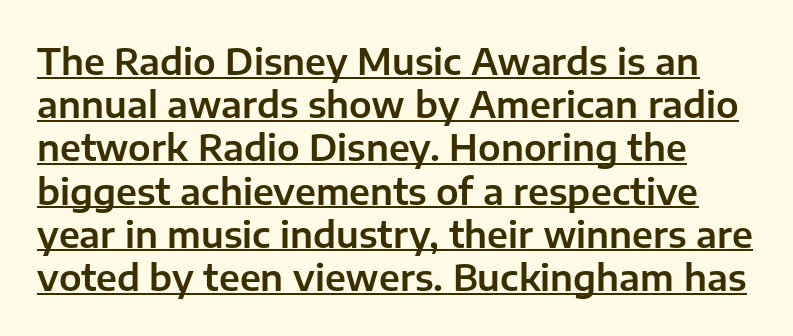
Default kerning and tracking; the words read as compact shapes. The rendering uses natural spacing where letterforms have individual widths. The axis of the letterforms is exactly vertical. Letterform terminals end flat and unadorned throughout the passage. The lettering is marked with a stroke running underneath it.
